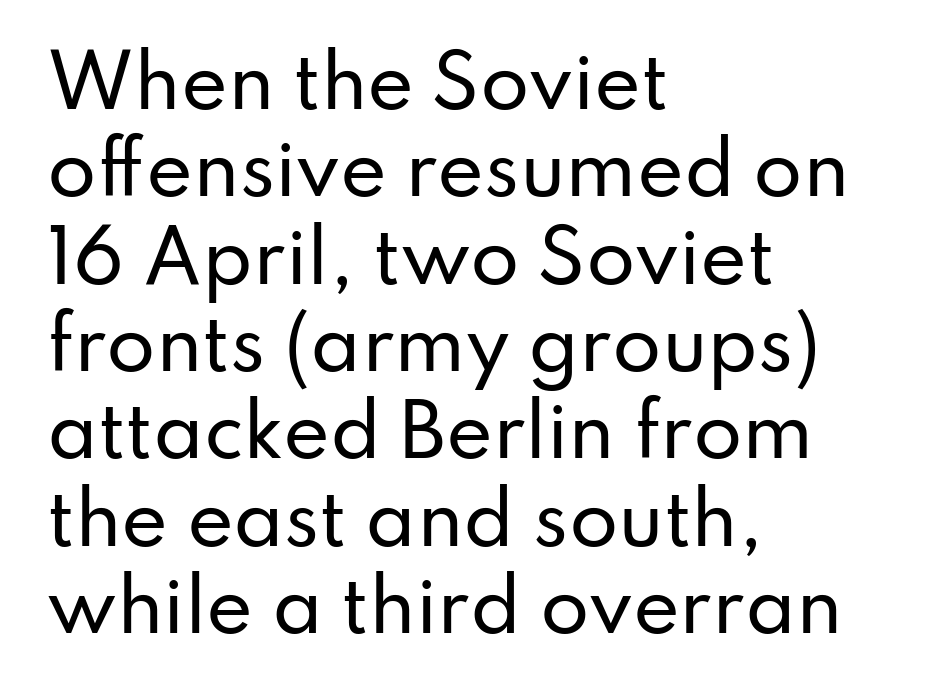
Q: Is the text italic (slanted)? A: No, it is upright.
Q: Is the typeface a serif or a sans-serif typeface? A: Sans-serif.
Q: Is the text underlined? A: No.
Q: How is the paragraph aligned? A: Left-aligned.
Q: Is the spacing between letters normal or unusually wide? A: Normal.
Q: Width (condensed, normal, or wide)? A: Normal.
Q: Stroke contrast? A: Low.
Q: x-height? A: Small.
Q: Monospaced? A: No.
